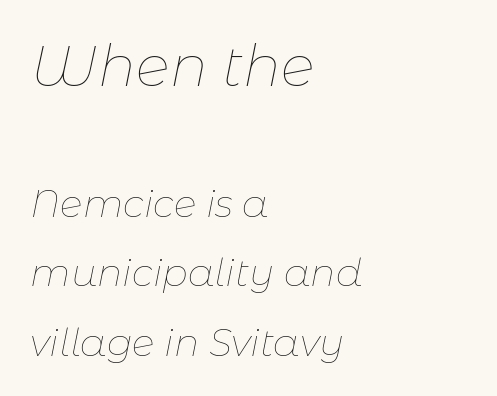
{"italic": "yes", "lean": "right", "slant_degrees": 11, "bold": "no", "weight": "thin", "width": "normal", "stroke_contrast": "low", "x_height": "medium", "monospaced": "no", "underline": "no", "align": "left", "line_spacing_ratio": 1.83, "letter_spacing": "normal", "letter_spacing_em": 0.0, "larger_block": "first", "size_ratio": 1.5, "glyph_px": 57}
